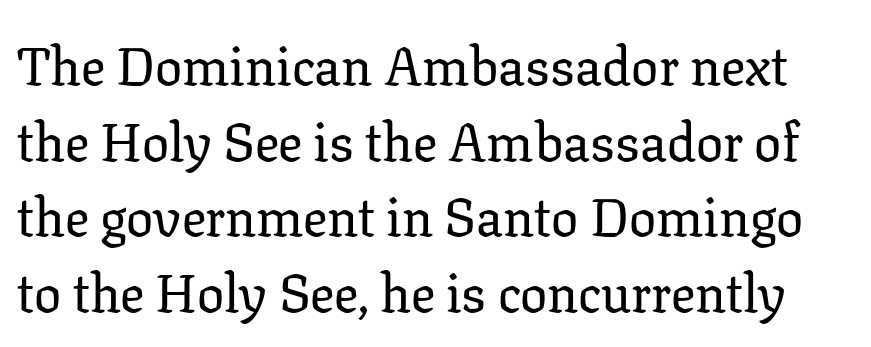
The image shows 54 px serif type, upright; set normal line spacing (1.4x), normal letter spacing, not underlined; low stroke contrast and a medium x-height.
